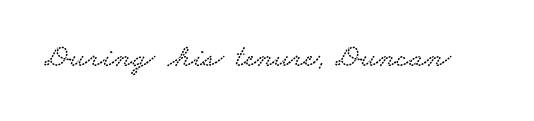
The image shows 32 px wide serif type; set normal letter spacing, not underlined; low stroke contrast and a small x-height.
